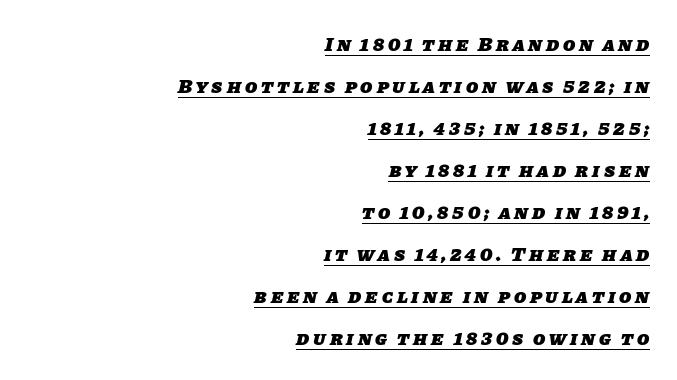
These lines stack with their right ends in a neat column. Is the type bold? Yes — the strokes are clearly thick and heavy. Each new line begins a long way beneath the previous one. Emphasis is given by a line drawn under the lettering.
